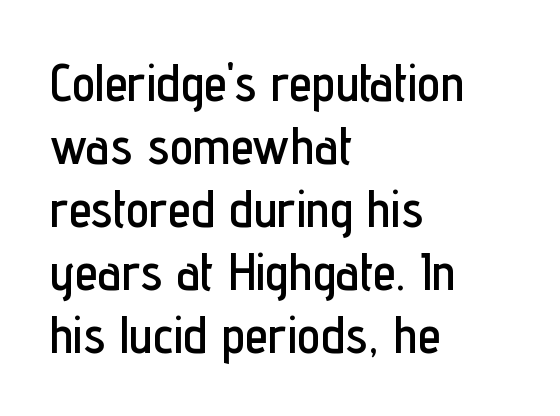
Q: Is the text italic (slanted)? A: No, it is upright.
Q: Is the typeface a serif or a sans-serif typeface? A: Sans-serif.
Q: Is the text underlined? A: No.
Q: How is the paragraph aligned? A: Left-aligned.
Q: Is the spacing between letters normal or unusually wide? A: Normal.
Q: Width (condensed, normal, or wide)? A: Condensed.
Q: Stroke contrast? A: Low.
Q: x-height? A: Medium.
Q: Monospaced? A: No.
